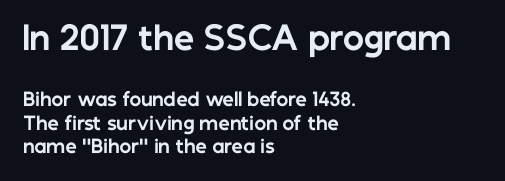
Strokes here are thick enough to call this a true bold. Casual observation: everything's shoved over to the left. Quick note: not italic, upright. How are the letters spaced? Ordinarily, with no added tracking. Is this a fixed-width face? No — the glyphs have proportional, varying widths.
